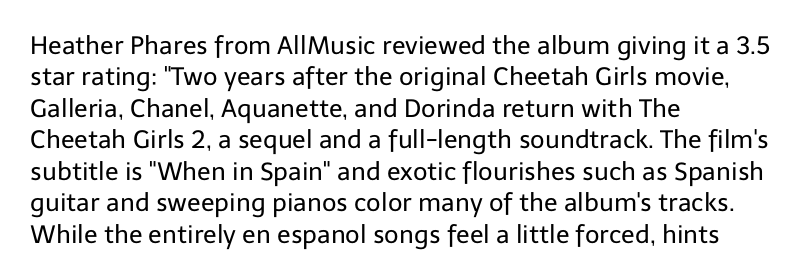
No letter is thick-stroked: the sample isn't bold. This is roman type, the default non-slanted kind. One glance says typical: line gaps are just what's usual. Plain, unruled lines of type. This sample is left-justified, so line endings fall wherever the words run out.
